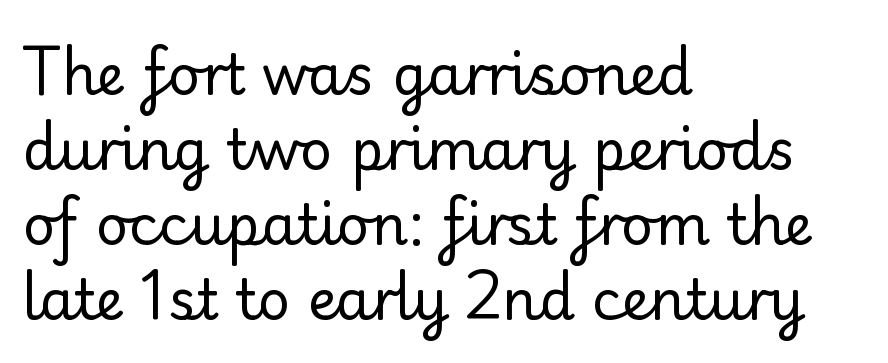
{"serif": "yes", "italic": "no", "bold": "no", "weight": "regular", "width": "normal", "stroke_contrast": "low", "x_height": "small", "monospaced": "no", "underline": "no", "align": "left", "line_spacing": "normal", "line_spacing_ratio": 1.34, "letter_spacing": "normal", "letter_spacing_em": 0.0, "glyph_px": 56}
